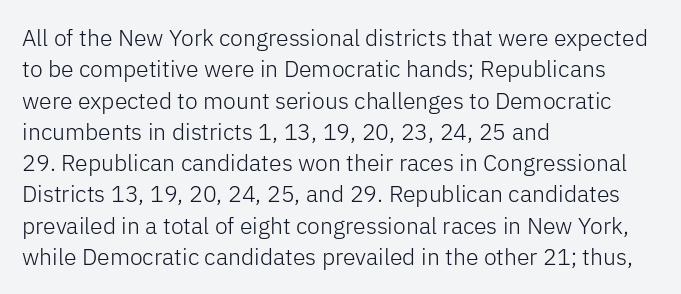
Q: Is the text bold? A: No.
Q: Is the text italic (slanted)? A: No, it is upright.
Q: Is the text underlined? A: No.
Q: How is the paragraph aligned? A: Left-aligned.
Q: Is the spacing between letters normal or unusually wide? A: Normal.
Q: Is the spacing between lines tight, normal or loose? A: Normal.
